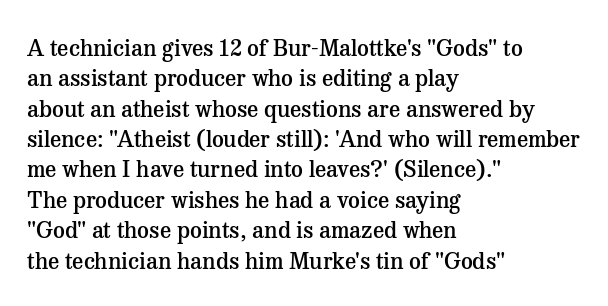
{"italic": "no", "bold": "semi", "underline": "no", "align": "left", "line_spacing": "normal", "line_spacing_ratio": 1.32, "letter_spacing": "normal", "letter_spacing_em": 0.0, "glyph_px": 23}
